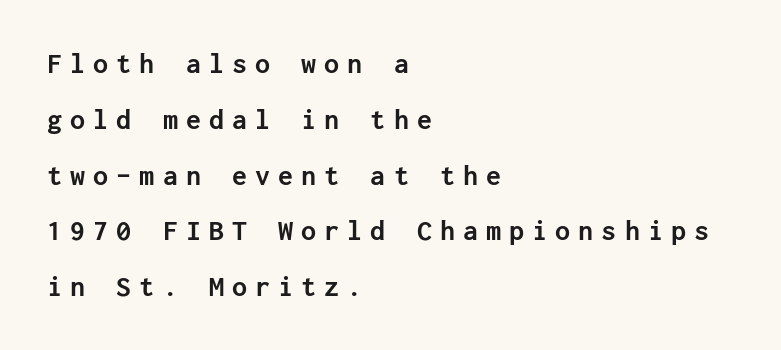
The image shows 30 px semibold sans-serif type, upright; set left-aligned, line spacing 1.86x, unusually wide letter spacing (+0.27 em), not underlined; low stroke contrast and a medium x-height.
